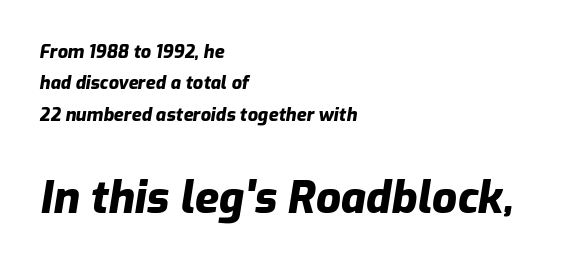
Q: Is the text bold? A: Yes.
Q: Is the text italic (slanted)? A: Yes, it leans right by about 9 degrees.
Q: Is the text underlined? A: No.
Q: How is the paragraph aligned? A: Left-aligned.
Q: Is the spacing between letters normal or unusually wide? A: Normal.
Q: Which block of text is set in a larger size, the first (top) or the second (bottom)? A: The second (bottom) one.
Q: Width (condensed, normal, or wide)? A: Normal.
Q: Stroke contrast? A: Low.
Q: x-height? A: Medium.
Q: Monospaced? A: No.
